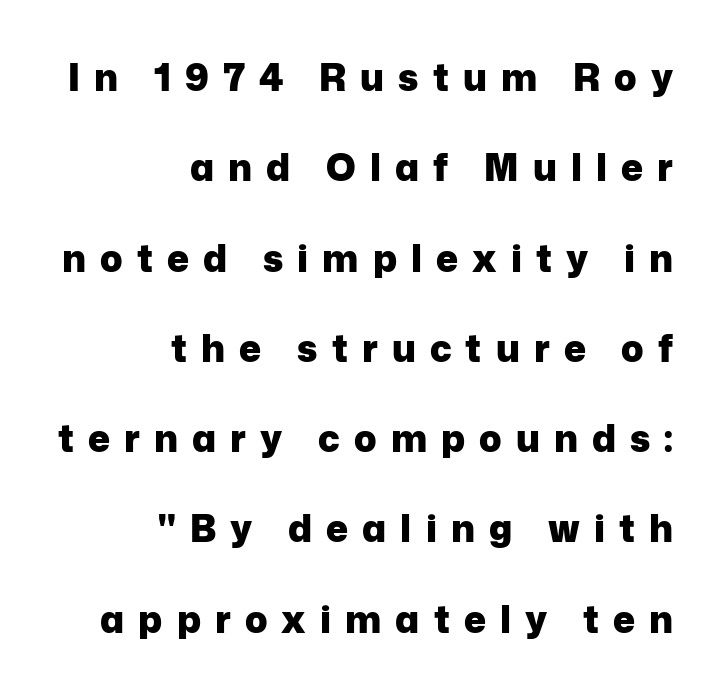
The image shows 37 px heavy sans-serif type, upright; set right-aligned, loose line spacing (2.44x), unusually wide letter spacing (+0.38 em), not underlined; low stroke contrast and a medium x-height.
